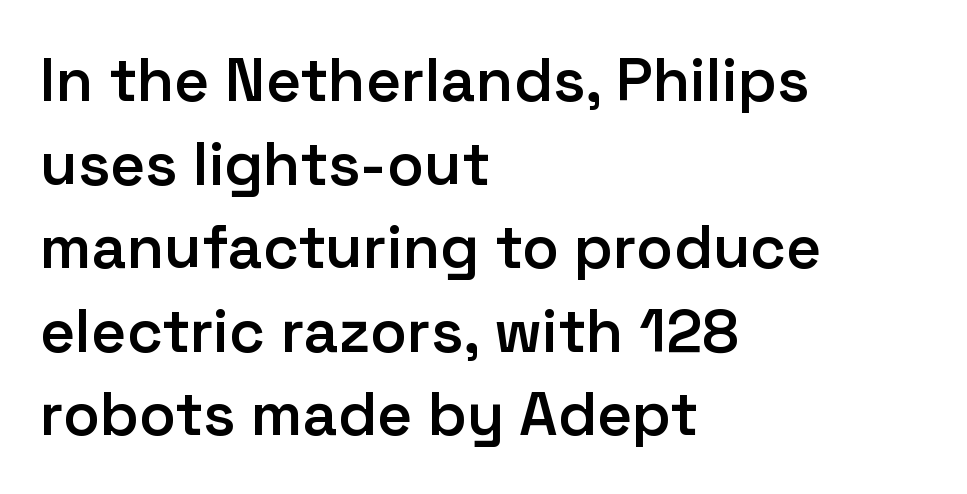
The image shows 61 px semibold sans-serif type, upright; set left-aligned, normal line spacing (1.37x), normal letter spacing, not underlined; low stroke contrast and a medium x-height.
